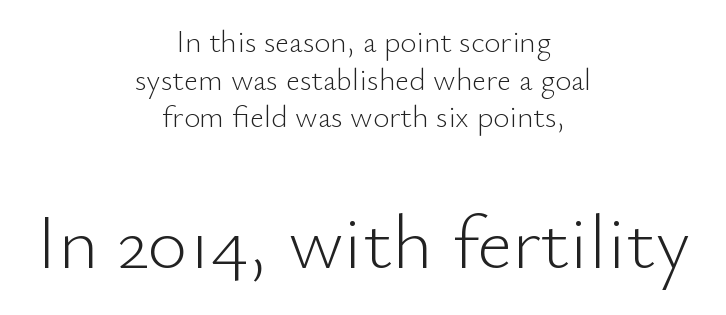
The image shows 77 px light sans-serif type, upright; set centered, line spacing 1.21x, normal letter spacing, not underlined; the second (bottom) block is 2.48x larger; low stroke contrast and a small x-height.
